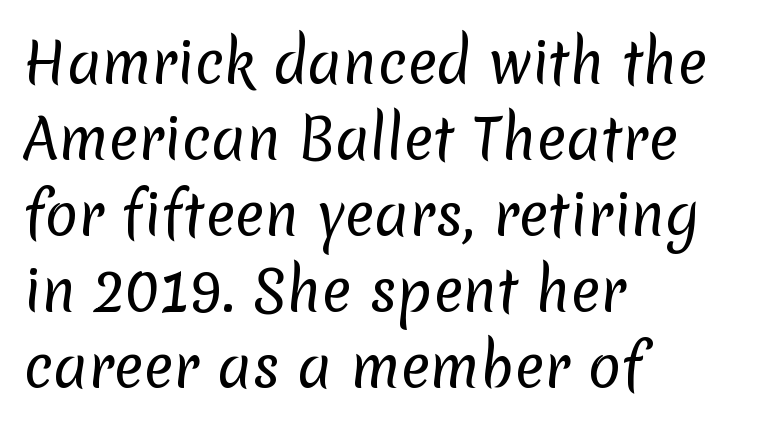
This sample has the flowing, uneven cadence of proportional lettering. Note: no serifs on the glyphs. A typesetter would call this zero additional tracking. The foot of each line stays bare and open. No extra ink here — the face is not bold.
